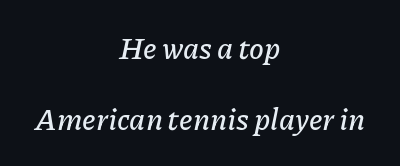
{"italic": "yes", "lean": "right", "slant_degrees": 11, "width": "normal", "stroke_contrast": "low", "x_height": "medium", "monospaced": "no", "underline": "no", "align": "center", "line_spacing": "loose", "line_spacing_ratio": 2.37, "letter_spacing": "normal", "letter_spacing_em": 0.0, "glyph_px": 30}
